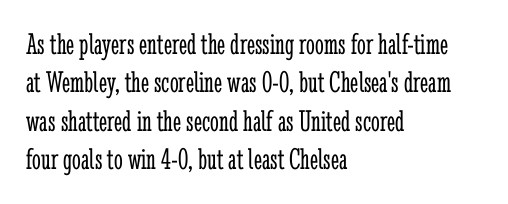
{"serif": "yes", "italic": "no", "bold": "no", "weight": "light", "width": "condensed", "stroke_contrast": "low", "x_height": "medium", "monospaced": "no", "underline": "no", "align": "left", "line_spacing_ratio": 1.24, "letter_spacing": "normal", "letter_spacing_em": 0.0, "glyph_px": 31}
